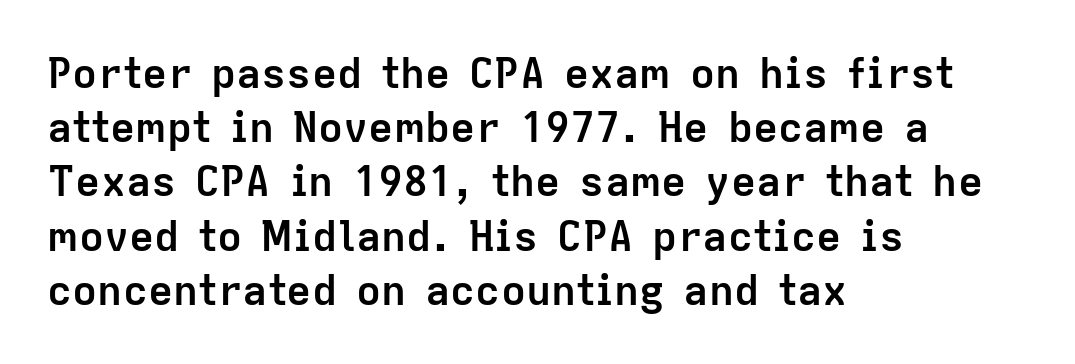
The image shows 42 px semibold sans-serif type, upright; set left-aligned, normal line spacing (1.29x), normal letter spacing, not underlined; low stroke contrast and a medium x-height.
